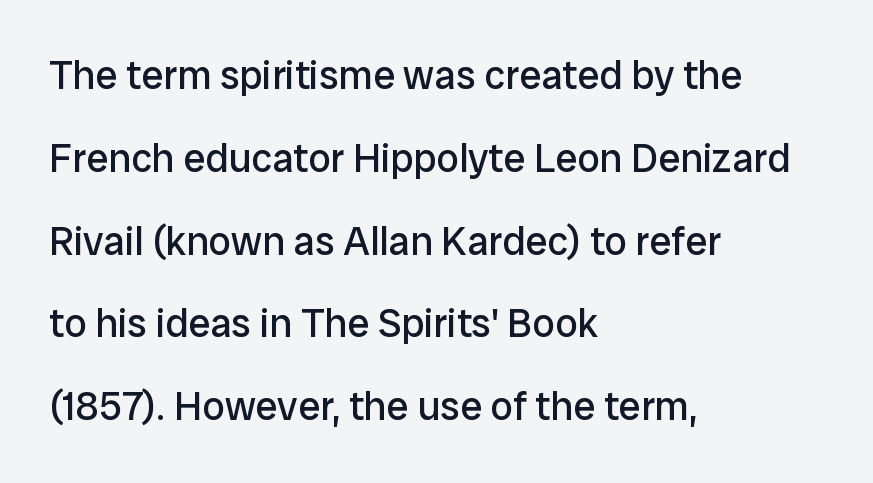
The image shows 40 px regular-weight sans-serif type, upright; set left-aligned, loose line spacing (2.07x), normal letter spacing, not underlined; low stroke contrast and a medium x-height.
